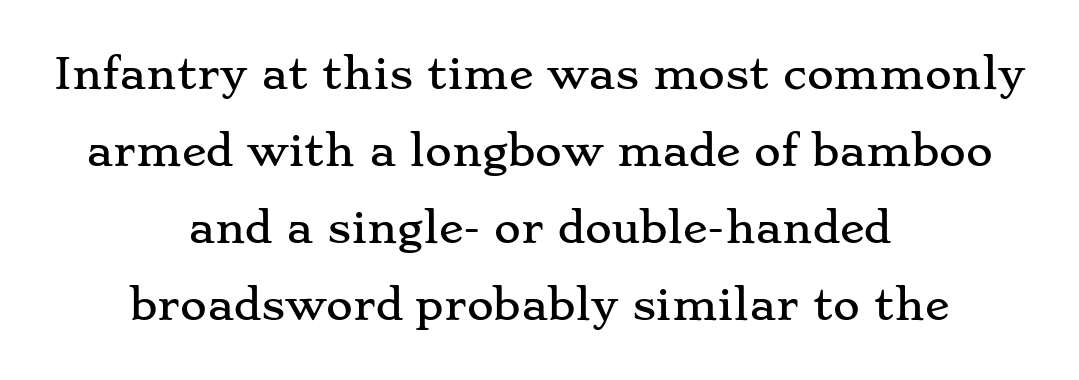
The image shows 41 px wide serif type, upright; set centered, line spacing 1.88x, normal letter spacing, not underlined; low stroke contrast and a small x-height.
